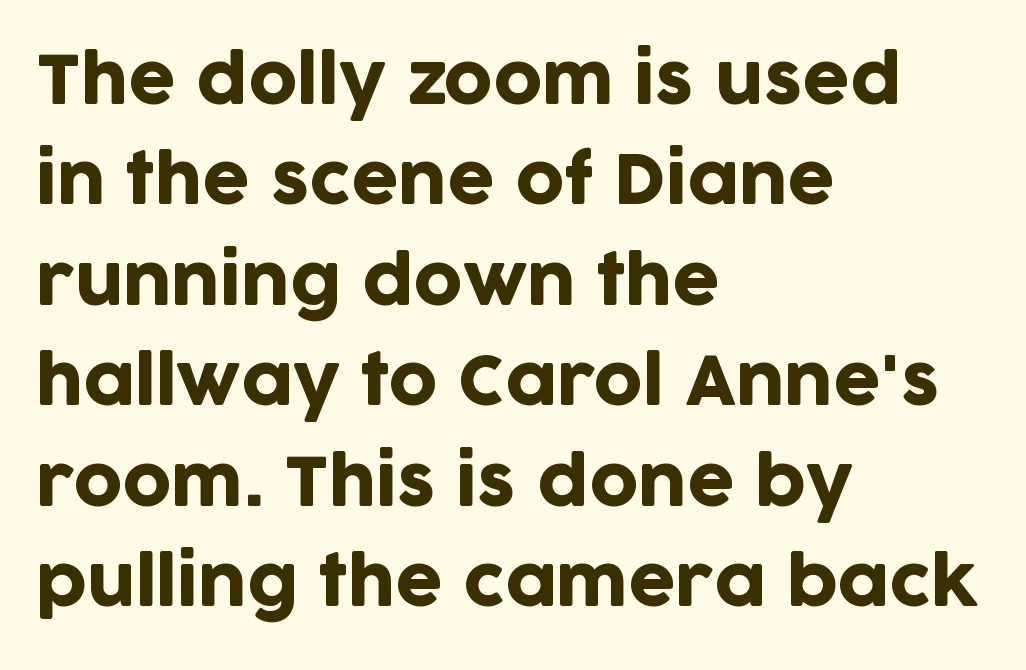
{"serif": "no", "italic": "no", "width": "normal", "stroke_contrast": "low", "x_height": "large", "monospaced": "no", "underline": "no", "align": "left", "line_spacing": "normal", "line_spacing_ratio": 1.5, "letter_spacing": "normal", "letter_spacing_em": 0.0, "glyph_px": 67}
